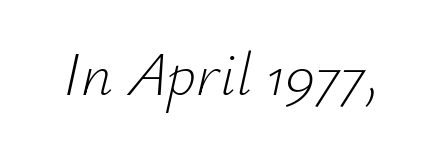
{"italic": "yes", "lean": "right", "slant_degrees": 12, "bold": "no", "weight": "light", "width": "normal", "stroke_contrast": "low", "x_height": "small", "monospaced": "no", "underline": "no", "letter_spacing": "normal", "letter_spacing_em": 0.0, "glyph_px": 62}
